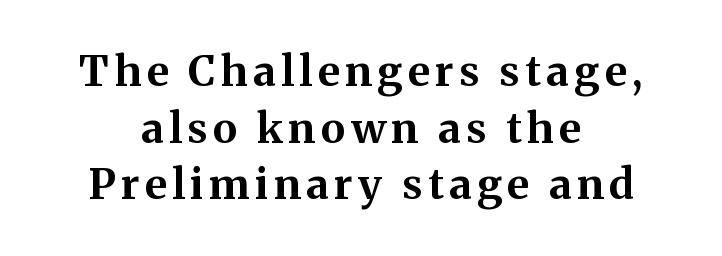
Q: Is the text bold? A: Yes.
Q: Is the text italic (slanted)? A: No, it is upright.
Q: Is the typeface a serif or a sans-serif typeface? A: Serif.
Q: Is the text underlined? A: No.
Q: How is the paragraph aligned? A: Centered.
Q: Is the spacing between lines tight, normal or loose? A: Normal.
Q: Width (condensed, normal, or wide)? A: Normal.
Q: Stroke contrast? A: Medium.
Q: x-height? A: Medium.
Q: Monospaced? A: No.
